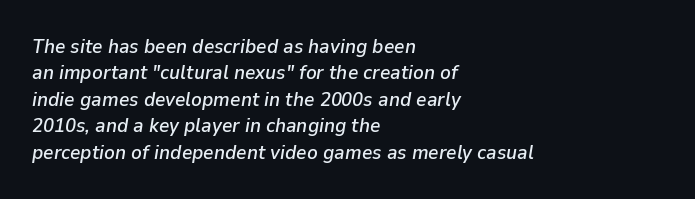
Q: Is the text italic (slanted)? A: Yes, it leans right by about 9 degrees.
Q: Is the text underlined? A: No.
Q: How is the paragraph aligned? A: Left-aligned.
Q: Is the spacing between letters normal or unusually wide? A: Normal.
Q: Is the spacing between lines tight, normal or loose? A: Normal.
